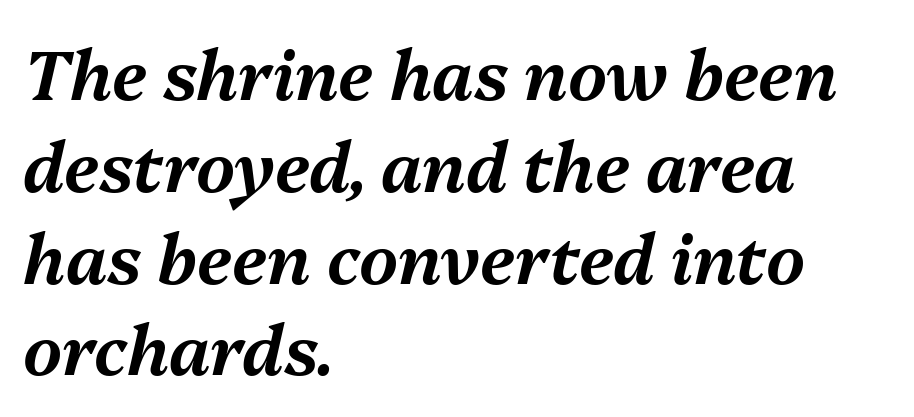
{"italic": "yes", "lean": "right", "slant_degrees": 13, "width": "normal", "stroke_contrast": "medium", "x_height": "medium", "monospaced": "no", "underline": "no", "align": "left", "line_spacing": "normal", "line_spacing_ratio": 1.35, "letter_spacing": "normal", "letter_spacing_em": 0.0, "glyph_px": 68}
